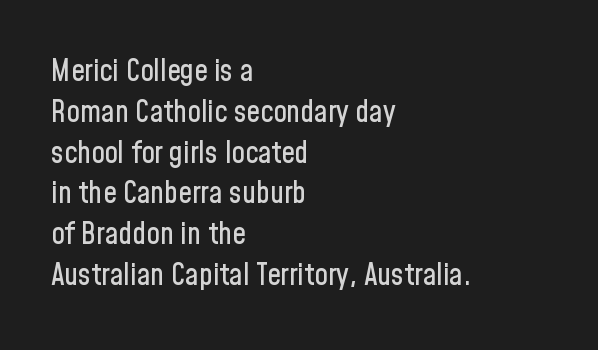
The image shows 30 px condensed sans-serif type, upright; set left-aligned, normal line spacing (1.36x), normal letter spacing, not underlined; low stroke contrast and a medium x-height.
